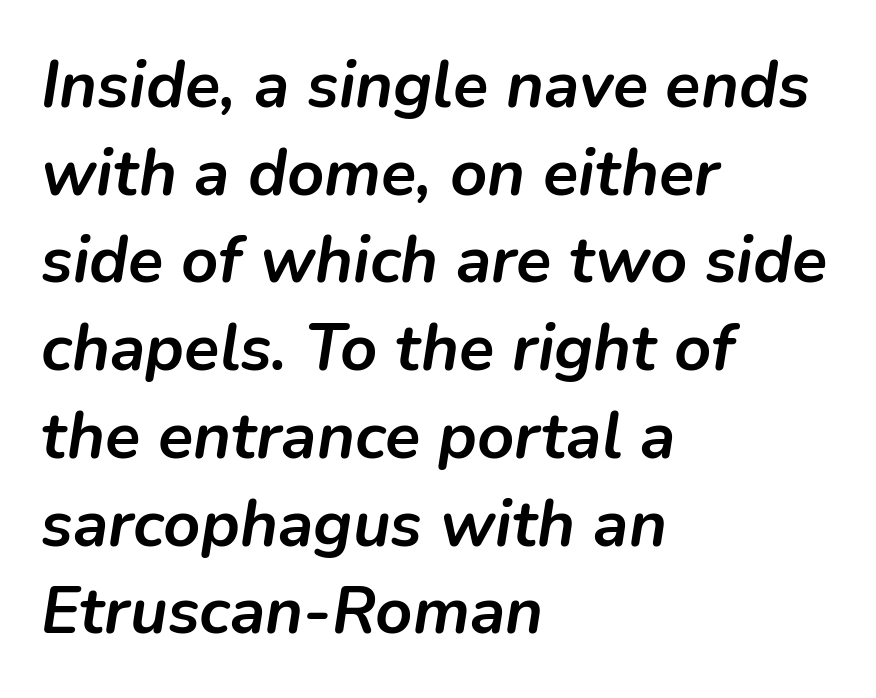
The image shows 65 px semibold type, italic (leaning right); set left-aligned, normal line spacing (1.35x), normal letter spacing, not underlined; low stroke contrast and a medium x-height.
